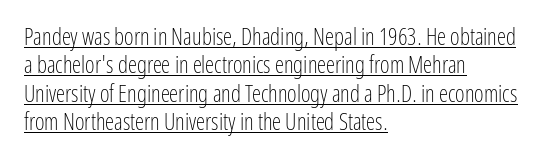
{"italic": "no", "bold": "no", "underline": "yes", "align": "left", "line_spacing_ratio": 1.23, "letter_spacing": "normal", "letter_spacing_em": 0.0, "glyph_px": 23}
